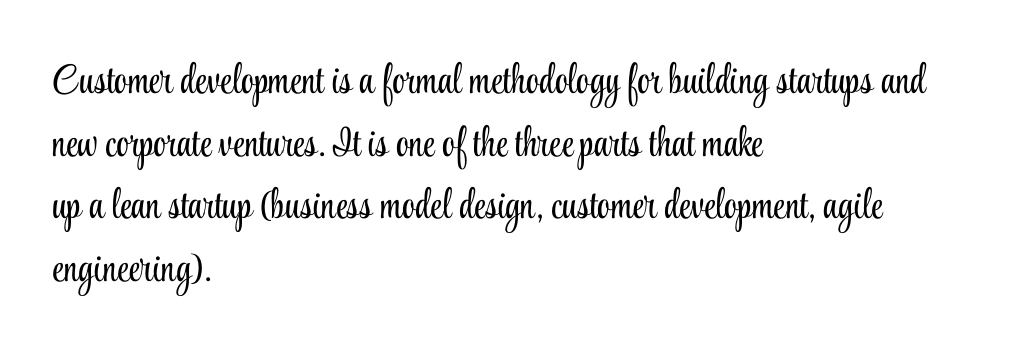
The image shows 41 px light, condensed serif type; set left-aligned, normal line spacing (1.53x), normal letter spacing, not underlined; low stroke contrast and a small x-height.
